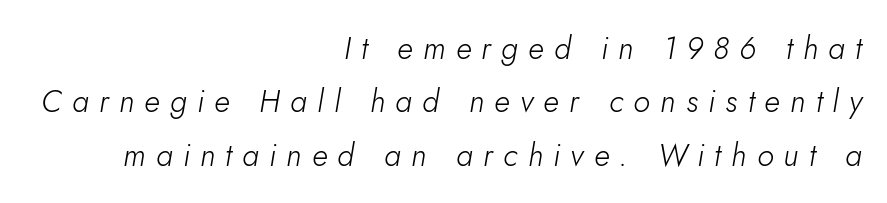
Q: Is the text bold? A: No.
Q: Is the text italic (slanted)? A: Yes, it leans right by about 10 degrees.
Q: Is the text underlined? A: No.
Q: How is the paragraph aligned? A: Right-aligned.
Q: Is the spacing between letters normal or unusually wide? A: Unusually wide.
Q: Width (condensed, normal, or wide)? A: Normal.
Q: Stroke contrast? A: Low.
Q: x-height? A: Small.
Q: Monospaced? A: No.
